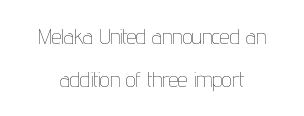
Q: Is the text bold? A: No.
Q: Is the text italic (slanted)? A: No, it is upright.
Q: Is the text underlined? A: No.
Q: How is the paragraph aligned? A: Centered.
Q: Is the spacing between letters normal or unusually wide? A: Normal.
Q: Is the spacing between lines tight, normal or loose? A: Loose.
